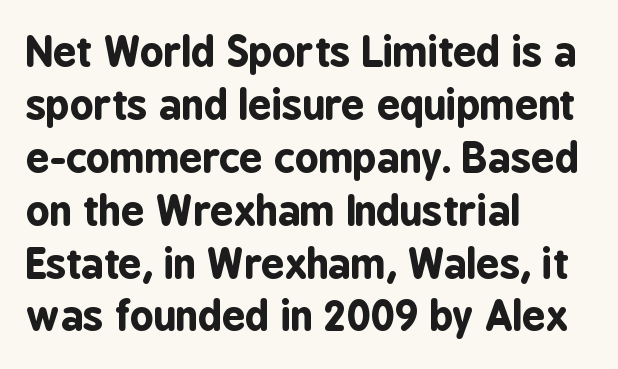
The designer left line spacing at the default. Nope, no serifs anywhere on these letters. You could not count columns in this text — the font is proportionally spaced. The glyphs are unaccompanied by any horizontal stroke below them. These lines were composed using upright roman letters. The sample has been set heavy, in full bold.
